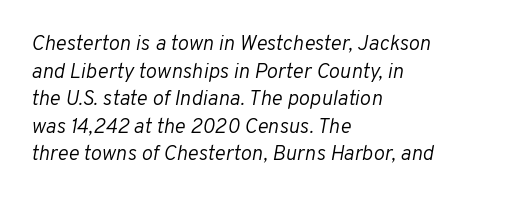
Q: Is the text bold? A: No.
Q: Is the text italic (slanted)? A: Yes, it leans right by about 10 degrees.
Q: Is the text underlined? A: No.
Q: How is the paragraph aligned? A: Left-aligned.
Q: Is the spacing between letters normal or unusually wide? A: Normal.
Q: Is the spacing between lines tight, normal or loose? A: Normal.
